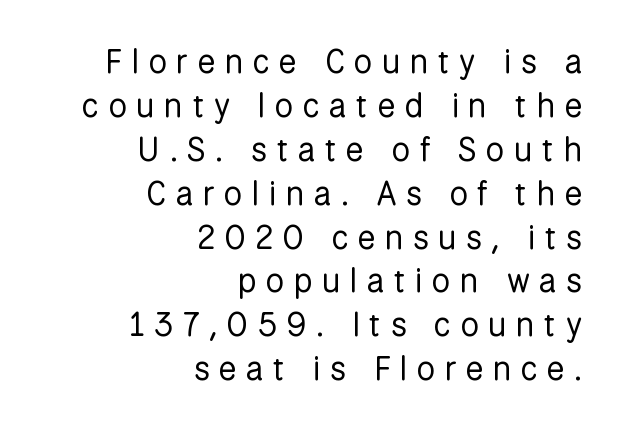
Q: Is the text bold? A: No.
Q: Is the text italic (slanted)? A: No, it is upright.
Q: Is the typeface a serif or a sans-serif typeface? A: Sans-serif.
Q: Is the text underlined? A: No.
Q: How is the paragraph aligned? A: Right-aligned.
Q: Is the spacing between letters normal or unusually wide? A: Unusually wide.
Q: Is the spacing between lines tight, normal or loose? A: Normal.
Q: Width (condensed, normal, or wide)? A: Normal.
Q: Stroke contrast? A: Low.
Q: x-height? A: Medium.
Q: Monospaced? A: No.
